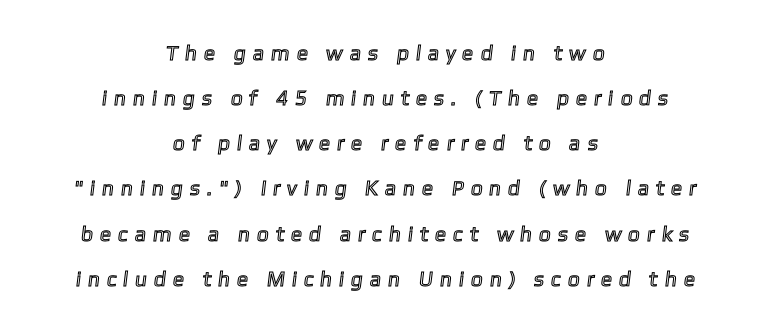
Leading is clearly above the norm, producing a sparse column. Rule under the text: the space is simply empty. Substantial extra tracking has been applied to these lines. The lines are quadded center.
